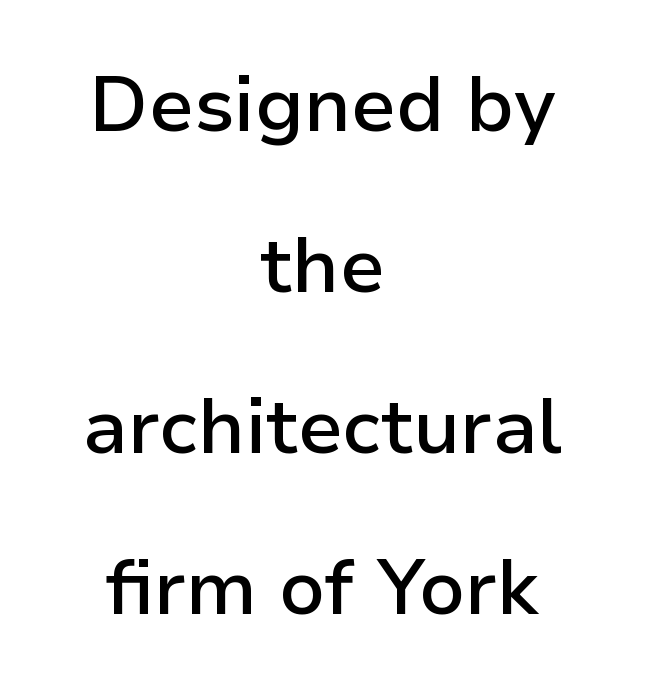
The zone under the glyphs is completely vacant. Weight check: semibold — heavier than regular, not quite bold. Honestly, the rows look like they've been pulled way apart. Unlike italic type, these characters show no tilt at all. The rendering shows plain stroke endings on the letterforms — a sans-serif design. Caption: standard tracking, unaltered.
